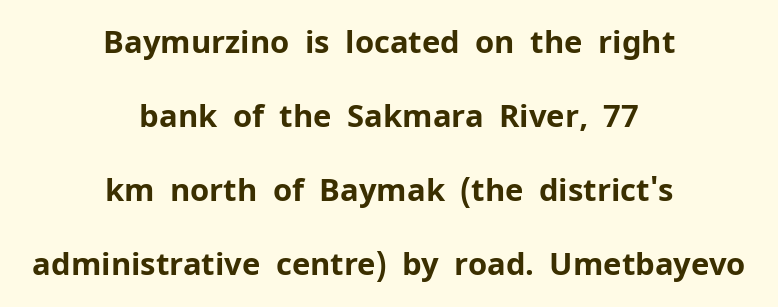
{"serif": "no", "italic": "no", "bold": "yes", "weight": "bold", "width": "normal", "stroke_contrast": "low", "x_height": "medium", "monospaced": "no", "underline": "no", "align": "center", "line_spacing": "loose", "line_spacing_ratio": 2.39, "letter_spacing": "normal", "letter_spacing_em": 0.0, "glyph_px": 31}
